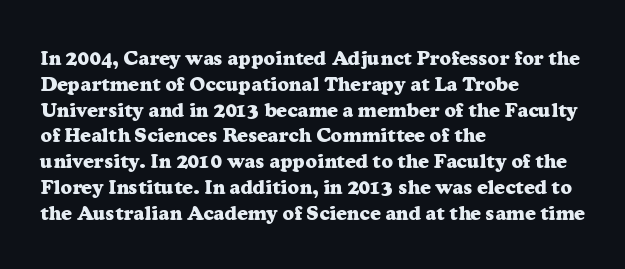
{"italic": "no", "bold": "yes", "underline": "no", "align": "left", "line_spacing": "normal", "line_spacing_ratio": 1.29, "letter_spacing": "normal", "letter_spacing_em": 0.0, "glyph_px": 20}
